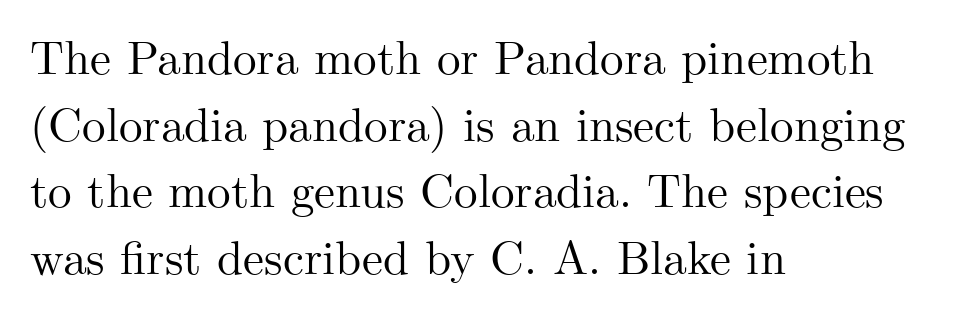
The image shows 47 px serif type, upright; set left-aligned, normal line spacing (1.42x), normal letter spacing, not underlined; medium stroke contrast and a small x-height.
